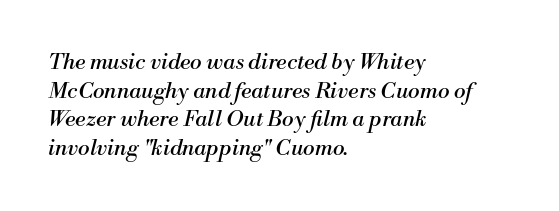
The rag falls on the right side of this text block. Compared with a typical body face, this is equally light or lighter still. Interline gaps are of average width in this sample. Notice how the stems are inclined rather than vertical — that's the hallmark of italics.
